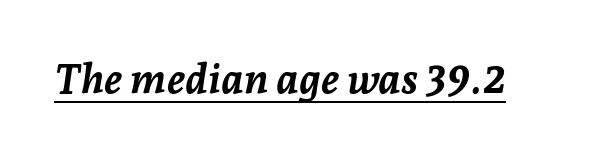
{"italic": "yes", "lean": "right", "slant_degrees": 7, "bold": "yes", "weight": "semibold", "width": "normal", "stroke_contrast": "low", "x_height": "medium", "monospaced": "no", "underline": "yes", "letter_spacing": "normal", "letter_spacing_em": 0.0, "glyph_px": 41}
